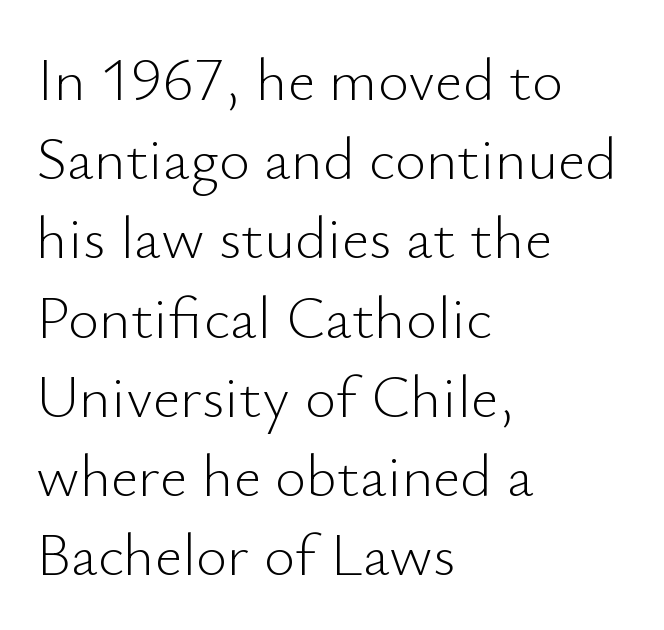
Q: Is the text bold? A: No.
Q: Is the text italic (slanted)? A: No, it is upright.
Q: Is the typeface a serif or a sans-serif typeface? A: Sans-serif.
Q: Is the text underlined? A: No.
Q: How is the paragraph aligned? A: Left-aligned.
Q: Is the spacing between letters normal or unusually wide? A: Normal.
Q: Is the spacing between lines tight, normal or loose? A: Normal.
Q: Width (condensed, normal, or wide)? A: Normal.
Q: Stroke contrast? A: Low.
Q: x-height? A: Small.
Q: Monospaced? A: No.
